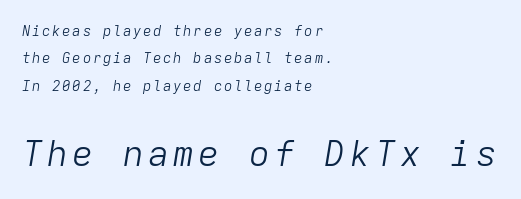
Q: Is the text bold? A: No.
Q: Is the text italic (slanted)? A: Yes, it leans right by about 9 degrees.
Q: Is the text underlined? A: No.
Q: How is the paragraph aligned? A: Left-aligned.
Q: Is the spacing between lines tight, normal or loose? A: Loose.
Q: Which block of text is set in a larger size, the first (top) or the second (bottom)? A: The second (bottom) one.
Q: Width (condensed, normal, or wide)? A: Normal.
Q: Stroke contrast? A: Low.
Q: x-height? A: Medium.
Q: Monospaced? A: Yes.
